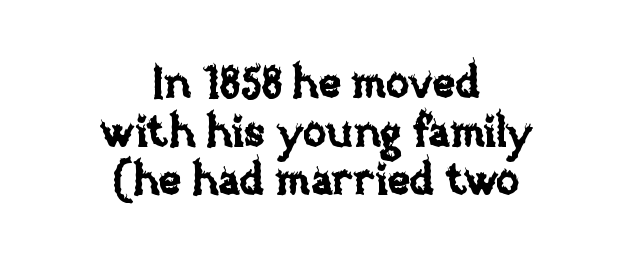
Q: Is the text italic (slanted)? A: No, it is upright.
Q: Is the text underlined? A: No.
Q: How is the paragraph aligned? A: Centered.
Q: Is the spacing between letters normal or unusually wide? A: Normal.
Q: Is the spacing between lines tight, normal or loose? A: Tight.
Q: Width (condensed, normal, or wide)? A: Normal.
Q: Stroke contrast? A: Low.
Q: x-height? A: Large.
Q: Monospaced? A: No.
